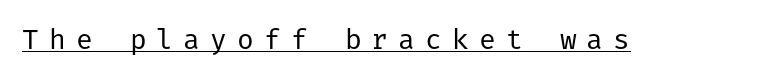
The image shows 28 px regular-weight sans-serif type, upright; set unusually wide letter spacing (+0.36 em), underlined; low stroke contrast and a medium x-height.
